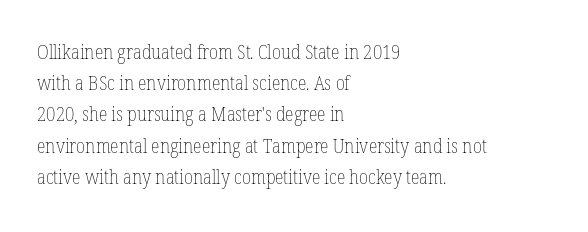
Q: Is the text bold? A: No.
Q: Is the text italic (slanted)? A: No, it is upright.
Q: Is the text underlined? A: No.
Q: How is the paragraph aligned? A: Left-aligned.
Q: Is the spacing between letters normal or unusually wide? A: Normal.
Q: Is the spacing between lines tight, normal or loose? A: Normal.
